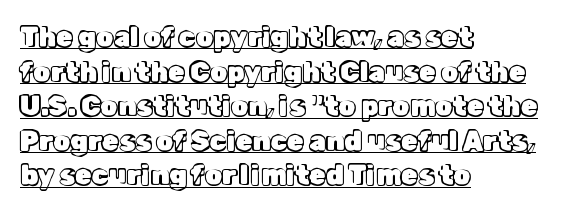
Every stem runs plumb, perpendicular to the baseline. What decoration does the sample have? An underline. Notice how descenders clear the ascenders below comfortably — that's standard leading. These lines stack with their left ends in a neat column. Honestly, the letter spacing is just normal — you wouldn't notice it.
